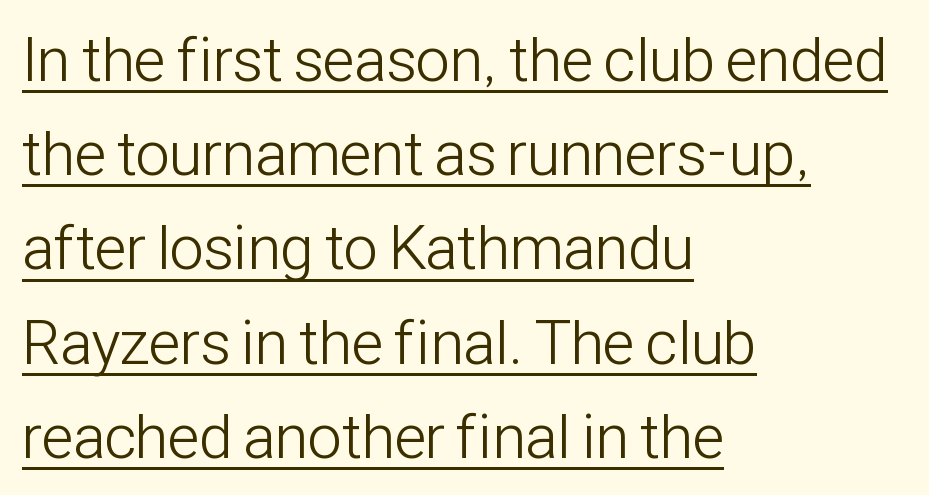
Students, observe: this is what conventionally led text looks like. Compared with a typical body face, this is equally light or lighter still. Each letter keeps its own natural width here, so spacing adapts to shape. Vertical strokes here are truly vertical. Type style note: lacks serifs. The face used here appears with an underline applied.
